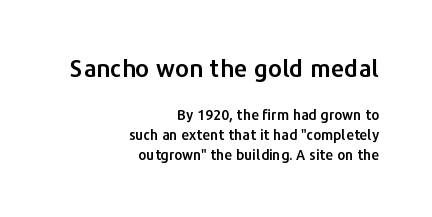
The image shows 24 px text type, upright; set right-aligned, normal line spacing (1.42x), normal letter spacing, not underlined; the first (top) block is 1.71x larger.
